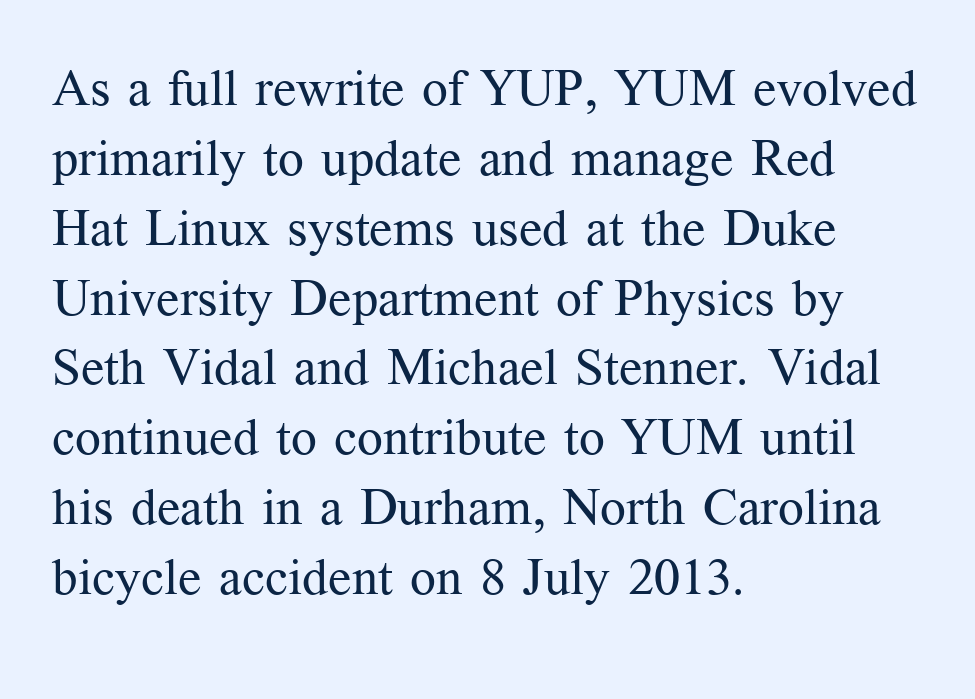
{"serif": "yes", "italic": "no", "bold": "no", "weight": "regular", "width": "normal", "stroke_contrast": "medium", "x_height": "medium", "monospaced": "no", "underline": "no", "align": "left", "line_spacing": "normal", "line_spacing_ratio": 1.37, "letter_spacing": "normal", "letter_spacing_em": 0.0, "glyph_px": 51}
